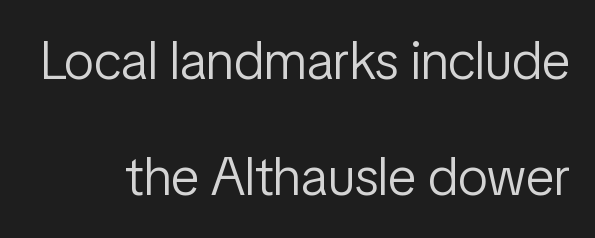
The face looks like a standard text weight, possibly lighter. In terms of letterform style, serifs are entirely absent. Do the characters align in a grid? No, the font is proportional. Students, note that the glyphs here touch the page at normal intervals.
